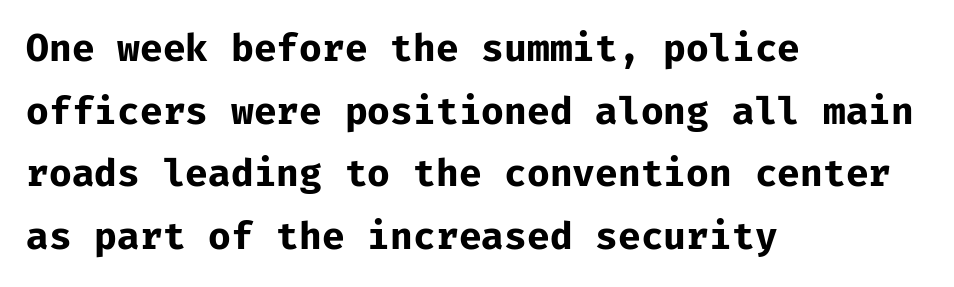
Q: Is the text bold? A: Yes.
Q: Is the text italic (slanted)? A: No, it is upright.
Q: Is the typeface a serif or a sans-serif typeface? A: Sans-serif.
Q: Is the text underlined? A: No.
Q: How is the paragraph aligned? A: Left-aligned.
Q: Is the spacing between letters normal or unusually wide? A: Normal.
Q: Is the spacing between lines tight, normal or loose? A: Normal.
Q: Width (condensed, normal, or wide)? A: Normal.
Q: Stroke contrast? A: Low.
Q: x-height? A: Medium.
Q: Monospaced? A: Yes.
